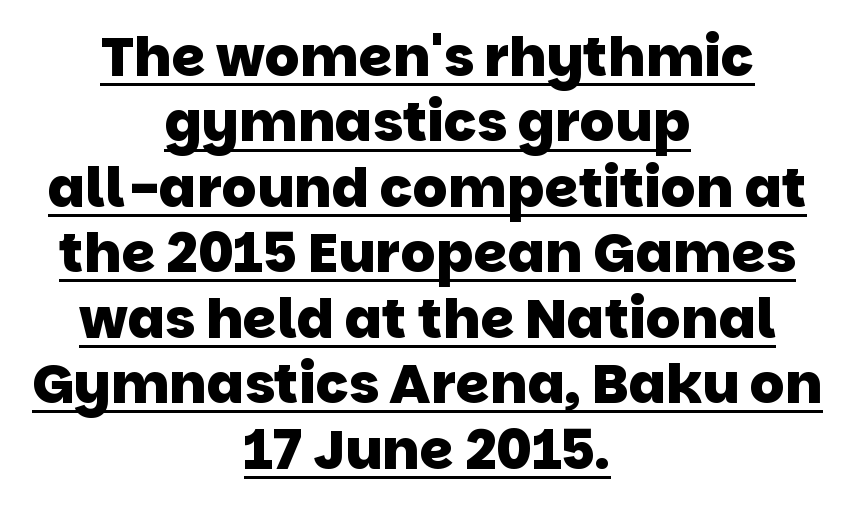
The image shows 55 px heavy sans-serif type; set centered, line spacing 1.19x, normal letter spacing, underlined; low stroke contrast and a large x-height.
